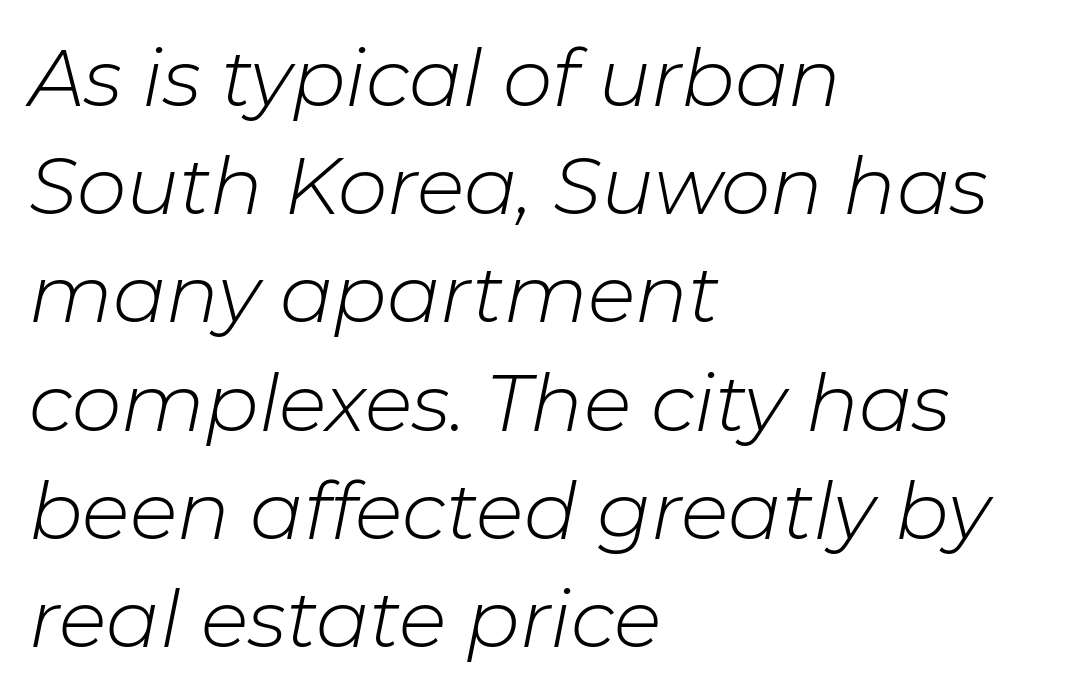
The image shows 79 px light type, italic (leaning right); set left-aligned, normal line spacing (1.37x), normal letter spacing, not underlined; low stroke contrast and a medium x-height.
